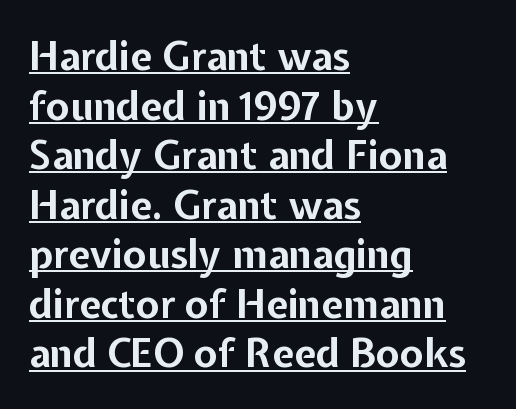
{"serif": "no", "italic": "no", "bold": "yes", "weight": "bold", "width": "normal", "stroke_contrast": "low", "x_height": "medium", "monospaced": "no", "underline": "yes", "align": "left", "line_spacing": "normal", "line_spacing_ratio": 1.27, "letter_spacing": "normal", "letter_spacing_em": 0.0, "glyph_px": 39}
